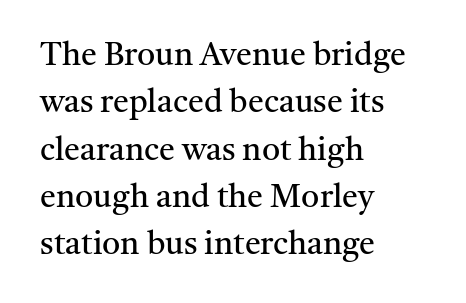
The font sits on the lighter half of the weight spectrum, regular included. Think of a printed novel: that variable character pitch is what you see here. Nothing unusual about the tracking: characters are spaced as the font intends. No italicization has been applied; the sample stays upright. Is the block centered? No — it sits flush against the left margin. Quick note: interline space is typical.
